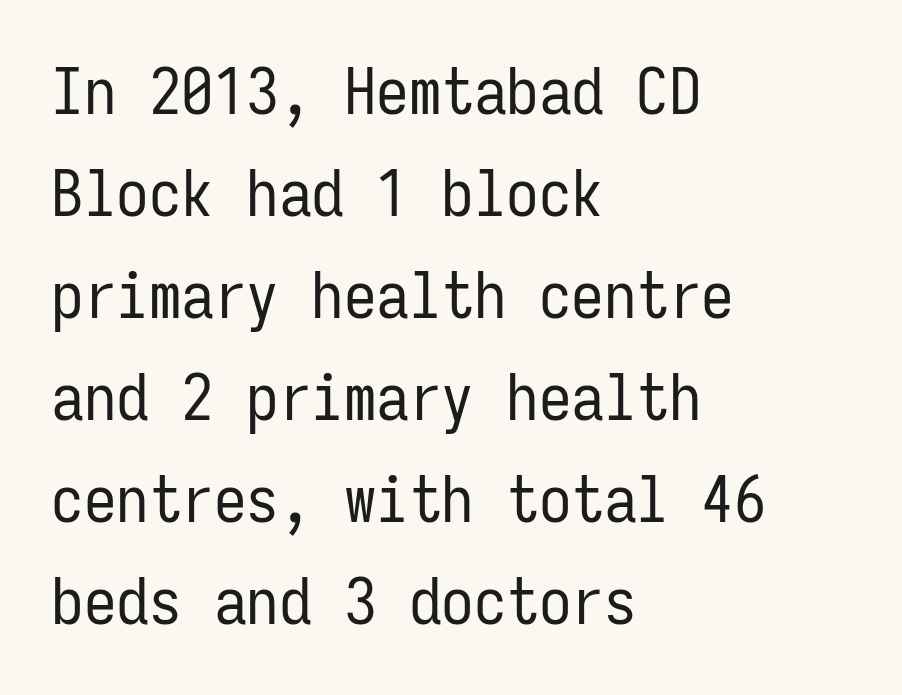
{"serif": "no", "italic": "no", "bold": "no", "weight": "regular", "width": "condensed", "stroke_contrast": "low", "x_height": "medium", "monospaced": "yes", "underline": "no", "align": "left", "line_spacing": "normal", "line_spacing_ratio": 1.57, "letter_spacing": "normal", "letter_spacing_em": 0.0, "glyph_px": 65}
